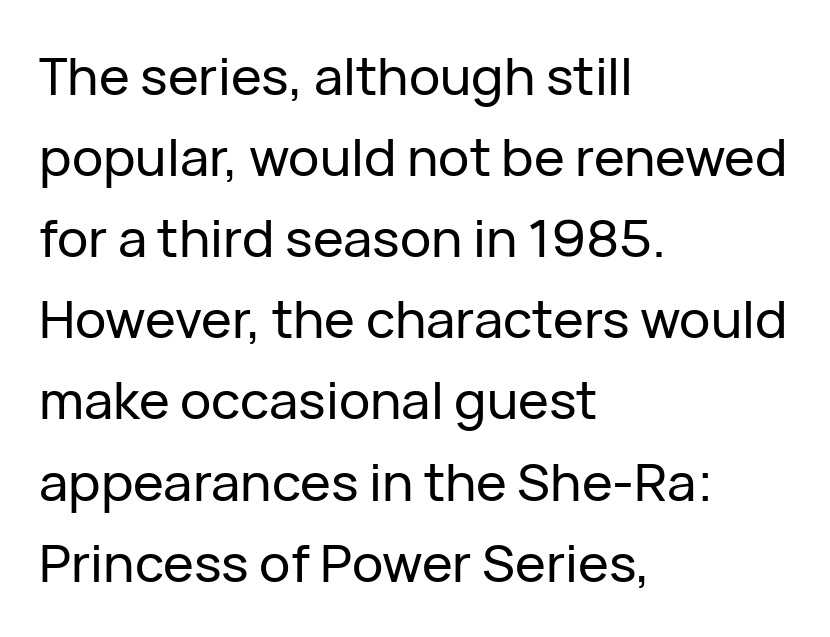
{"serif": "no", "italic": "no", "width": "normal", "stroke_contrast": "low", "x_height": "medium", "monospaced": "no", "underline": "no", "align": "left", "line_spacing": "normal", "line_spacing_ratio": 1.56, "letter_spacing": "normal", "letter_spacing_em": 0.0, "glyph_px": 52}
